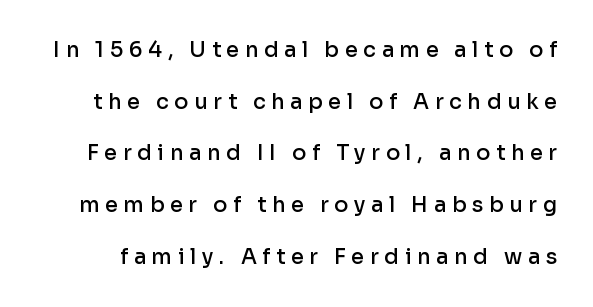
The image shows 21 px text type, upright; set loose line spacing (2.46x), unusually wide letter spacing (+0.27 em), not underlined.
